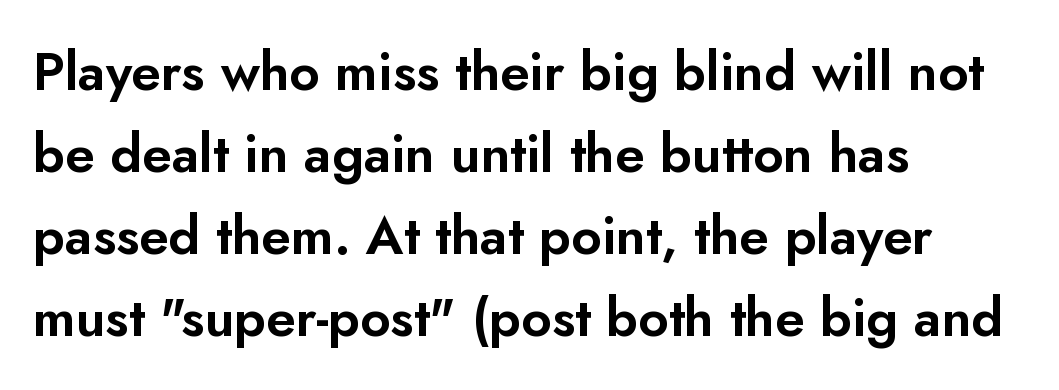
Q: Is the text italic (slanted)? A: No, it is upright.
Q: Is the typeface a serif or a sans-serif typeface? A: Sans-serif.
Q: Is the text underlined? A: No.
Q: How is the paragraph aligned? A: Left-aligned.
Q: Is the spacing between letters normal or unusually wide? A: Normal.
Q: Is the spacing between lines tight, normal or loose? A: Normal.
Q: Width (condensed, normal, or wide)? A: Normal.
Q: Stroke contrast? A: Low.
Q: x-height? A: Small.
Q: Monospaced? A: No.
